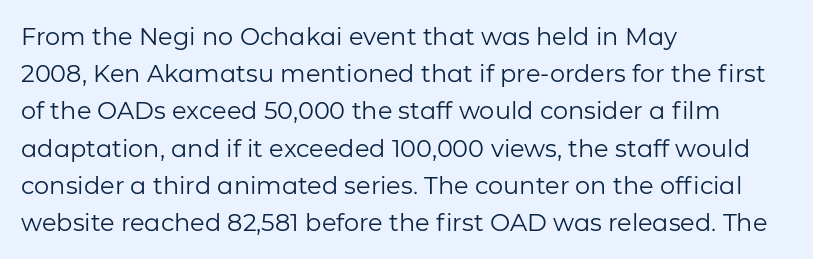
{"italic": "no", "bold": "no", "underline": "no", "align": "left", "line_spacing": "normal", "line_spacing_ratio": 1.55, "letter_spacing": "normal", "letter_spacing_em": 0.0, "glyph_px": 24}
